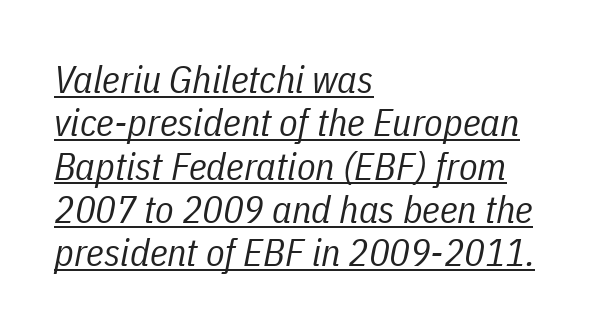
Students, observe the line beneath the letters — that is underlining. The gaps between neighbouring characters are ordinary and unremarkable. Is the block centered? No — it sits flush against the left margin. In terms of posture, this sample is oblique. Cramped leading. Stems and bowls with no extra thickness — not bold.
